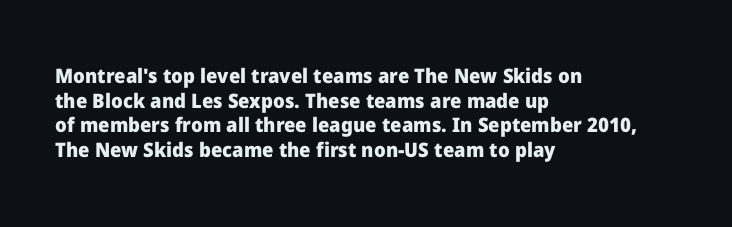
The foot of each line stays bare and open. The letters are bold, with thick, heavy strokes. The letters stand straight up with perfectly vertical stems. Compared with typical body copy, the letter spacing here is the same. These lines stack with their left ends in a neat column.
